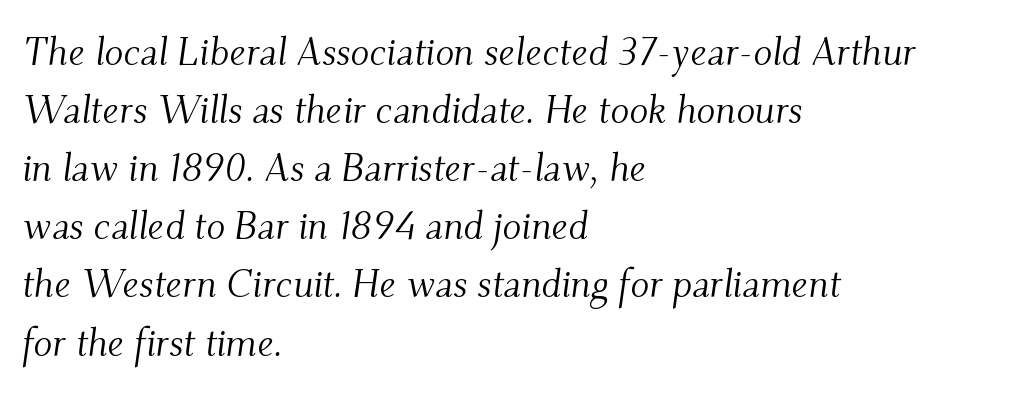
The image shows 39 px light serif type, italic (leaning right); set left-aligned, normal line spacing (1.49x), normal letter spacing, not underlined; medium stroke contrast and a small x-height.
